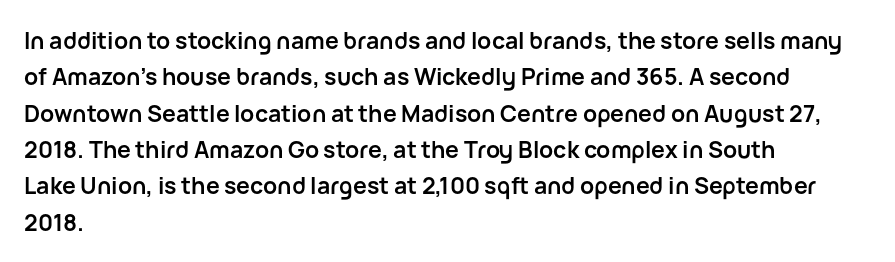
The image shows 23 px bold type, upright; set left-aligned, normal line spacing (1.58x), normal letter spacing, not underlined.
